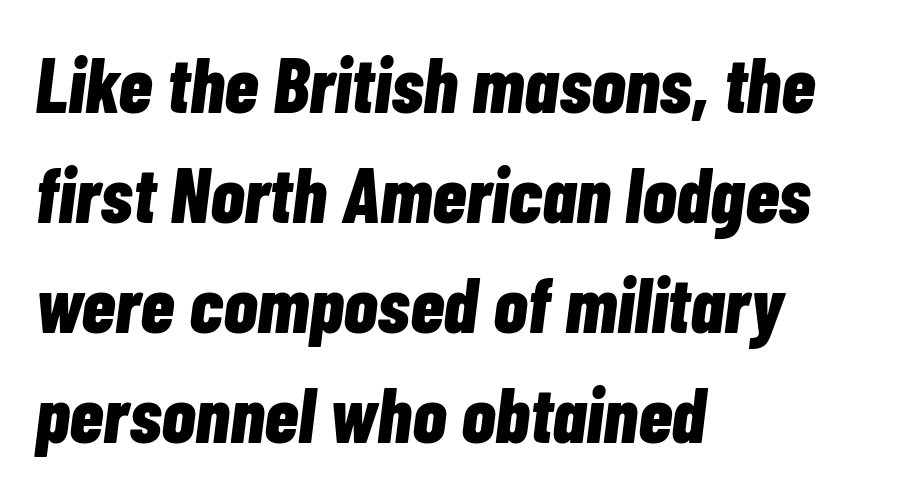
Students, this is bold: see how much ink each stroke carries. The rendering uses a moderate line-height, typical for paragraphs. Type without underlining. The letters advance in unequal steps, a hallmark of proportional type.
